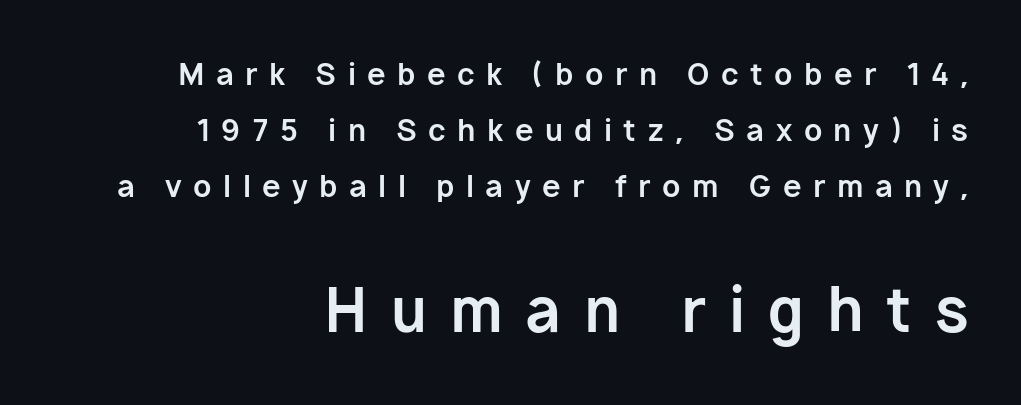
Just letters on the line, the space beneath them empty. Every stem runs plumb, perpendicular to the baseline. The passage shown is typed in a proportional face where columns would drift. As a designer I'd log this as weight 700, bold. In CSS terms this would be text-align: right.
